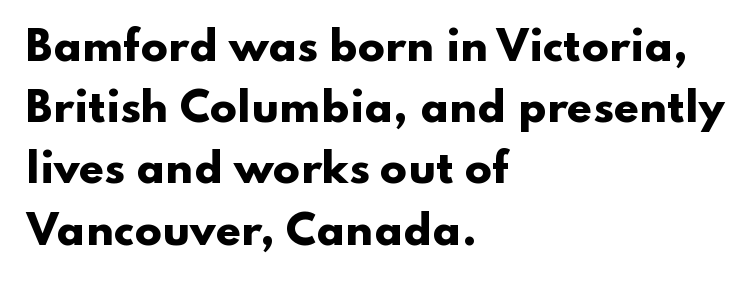
{"serif": "no", "italic": "no", "bold": "yes", "weight": "heavy", "width": "wide", "stroke_contrast": "low", "x_height": "small", "monospaced": "no", "underline": "no", "align": "left", "line_spacing": "normal", "line_spacing_ratio": 1.53, "letter_spacing": "normal", "letter_spacing_em": 0.0, "glyph_px": 40}
